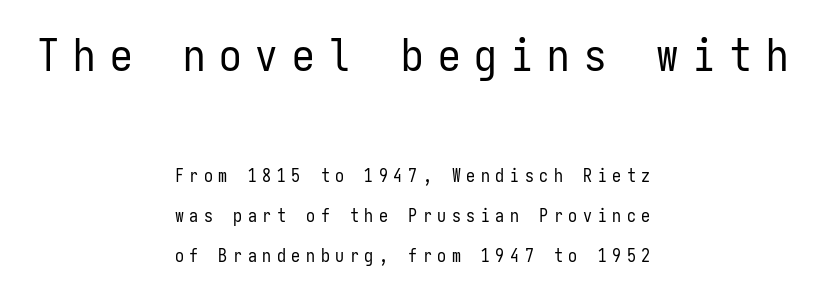
{"serif": "no", "italic": "no", "bold": "no", "weight": "regular", "width": "condensed", "stroke_contrast": "low", "x_height": "medium", "monospaced": "yes", "underline": "no", "align": "center", "line_spacing": "loose", "line_spacing_ratio": 2.24, "letter_spacing": "wide", "letter_spacing_em": 0.31, "larger_block": "first", "size_ratio": 2.5, "glyph_px": 45}
